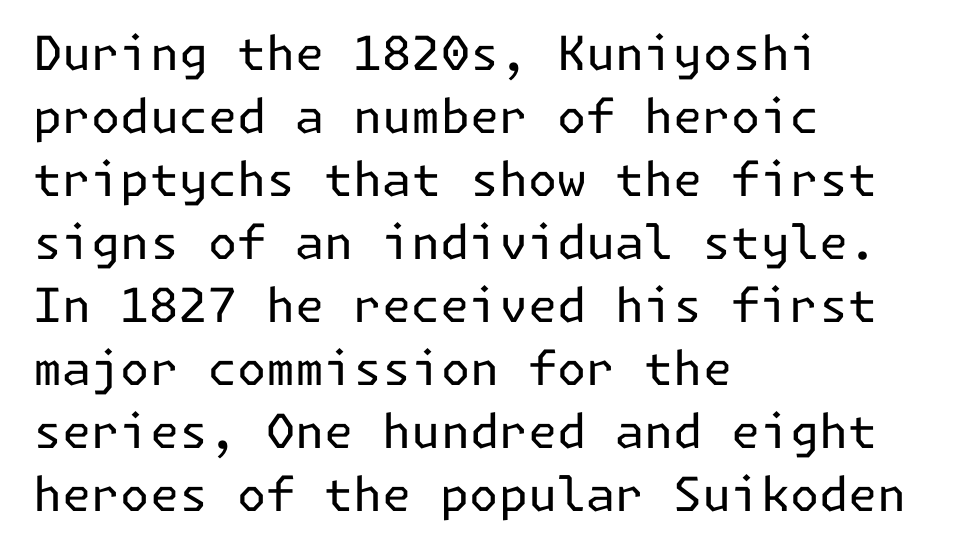
The image shows 47 px regular-weight sans-serif type, upright; set left-aligned, normal line spacing (1.34x), normal letter spacing, not underlined; low stroke contrast and a medium x-height.
